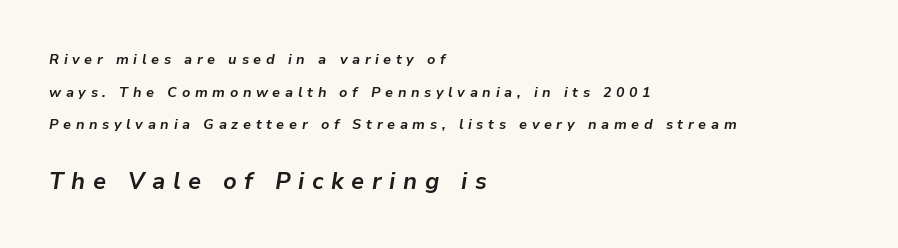
Q: Is the text bold? A: Yes.
Q: Is the text italic (slanted)? A: Yes, it leans right by about 9 degrees.
Q: Is the text underlined? A: No.
Q: How is the paragraph aligned? A: Left-aligned.
Q: Is the spacing between letters normal or unusually wide? A: Unusually wide.
Q: Is the spacing between lines tight, normal or loose? A: Loose.
Q: Which block of text is set in a larger size, the first (top) or the second (bottom)? A: The second (bottom) one.
